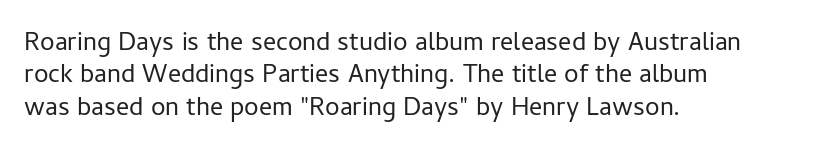
Line spacing here is normal. Nobody touched the tracking dial on this one. Quick note: underline off. Designer's note — italics off, roman on. The lines are quadded left.
